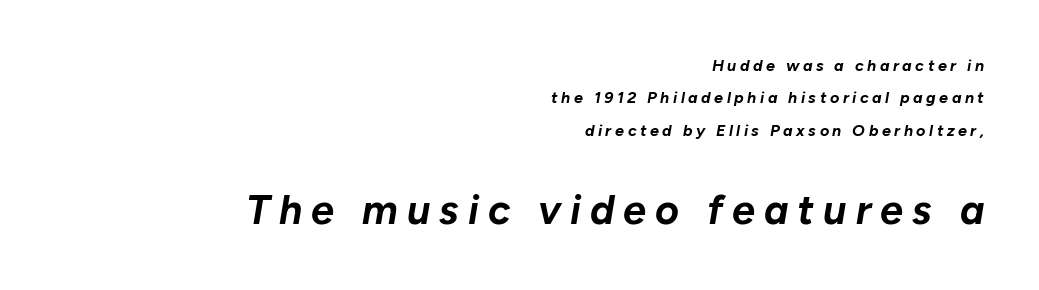
The image shows 41 px bold type, italic (leaning right); set right-aligned, loose line spacing (2.02x), unusually wide letter spacing (+0.22 em), not underlined; the second (bottom) block is 2.56x larger; low stroke contrast and a medium x-height.
